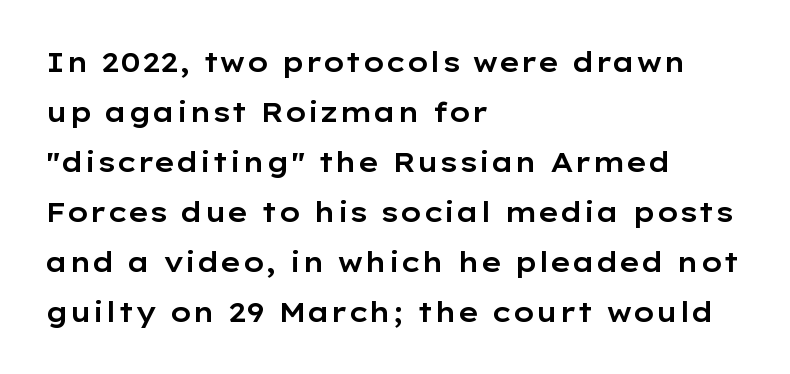
{"italic": "no", "underline": "no", "align": "left", "line_spacing_ratio": 1.85, "letter_spacing": "normal", "letter_spacing_em": 0.0, "glyph_px": 27}
